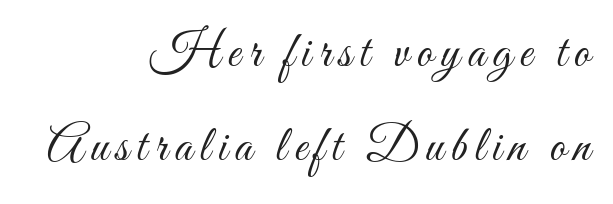
The image shows 50 px light, condensed type; set right-aligned, line spacing 1.88x, not underlined; medium stroke contrast and a small x-height.
